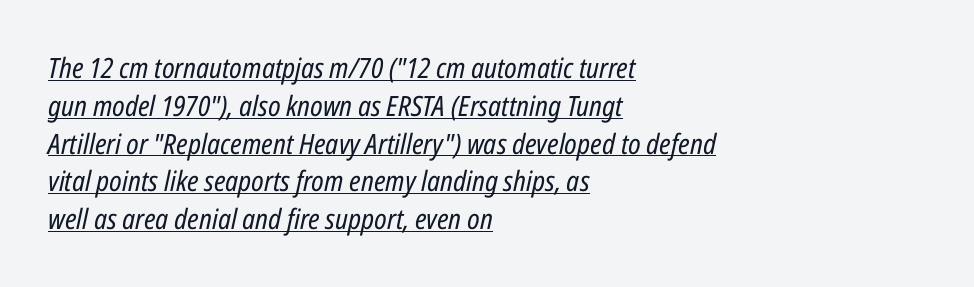
The image shows 28 px regular-weight, condensed type, italic (leaning right); set left-aligned, normal line spacing (1.35x), normal letter spacing, underlined; low stroke contrast and a medium x-height.
